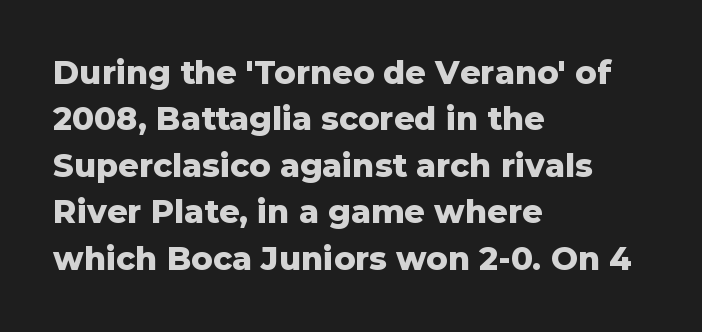
Q: Is the text bold? A: Yes.
Q: Is the text italic (slanted)? A: No, it is upright.
Q: Is the typeface a serif or a sans-serif typeface? A: Sans-serif.
Q: Is the text underlined? A: No.
Q: How is the paragraph aligned? A: Left-aligned.
Q: Is the spacing between letters normal or unusually wide? A: Normal.
Q: Is the spacing between lines tight, normal or loose? A: Normal.
Q: Width (condensed, normal, or wide)? A: Normal.
Q: Stroke contrast? A: Low.
Q: x-height? A: Medium.
Q: Monospaced? A: No.
